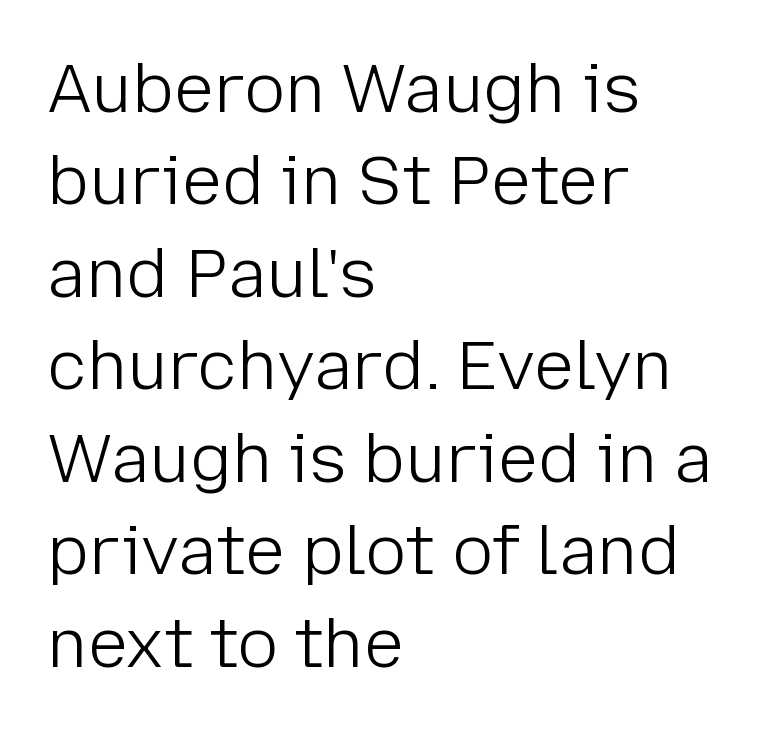
Inter-character spacing is left at the font's built-in metrics. Notice how descenders clear the ascenders below comfortably — that's standard leading. The font family rendered here belongs to the sans-serif group. Unlike italic type, these characters show no tilt at all.
